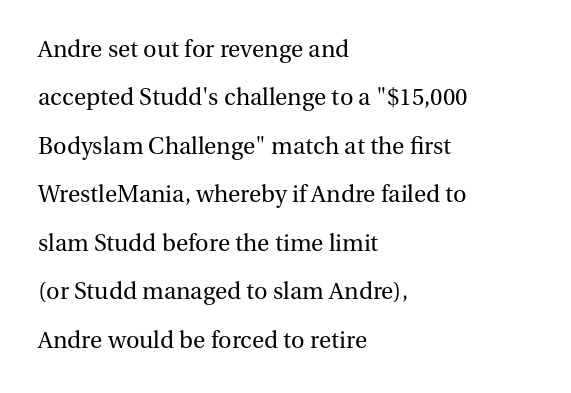
{"italic": "no", "bold": "no", "underline": "no", "align": "left", "line_spacing": "loose", "line_spacing_ratio": 1.94, "letter_spacing": "normal", "letter_spacing_em": 0.0, "glyph_px": 25}
